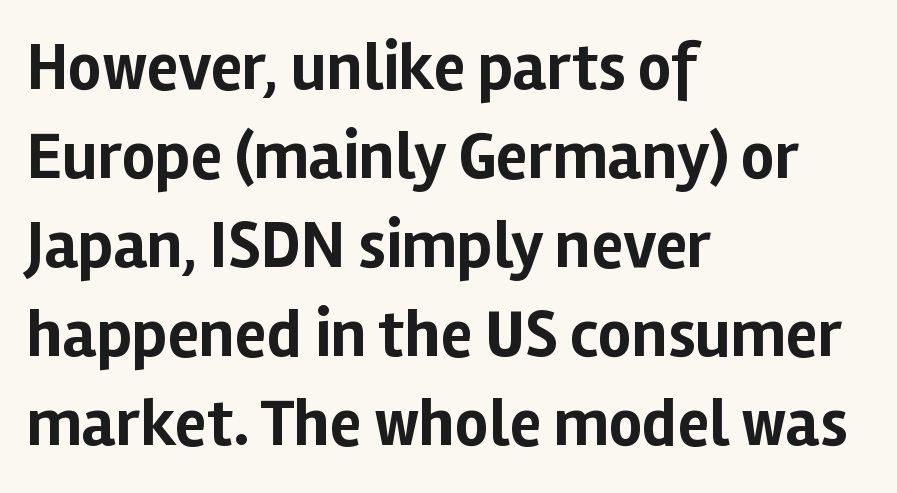
{"serif": "no", "italic": "no", "bold": "yes", "weight": "bold", "width": "normal", "stroke_contrast": "low", "x_height": "medium", "monospaced": "no", "underline": "no", "align": "left", "line_spacing": "normal", "line_spacing_ratio": 1.35, "letter_spacing": "normal", "letter_spacing_em": 0.0, "glyph_px": 66}
